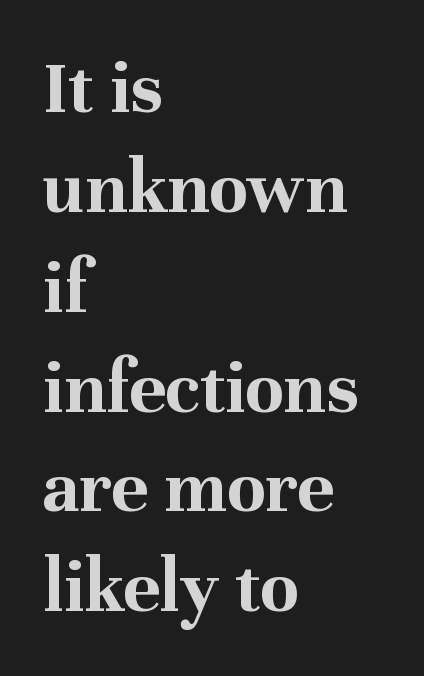
The space between consecutive lines is moderate. Pretty heavy lettering here — definitely bold. Notice how the stems are strictly vertical — no italics here. The letters sit at their default tracking, neither squeezed nor spread. Does the copy run flush right? No — it runs flush left. This rendering features lettering with no underline.
